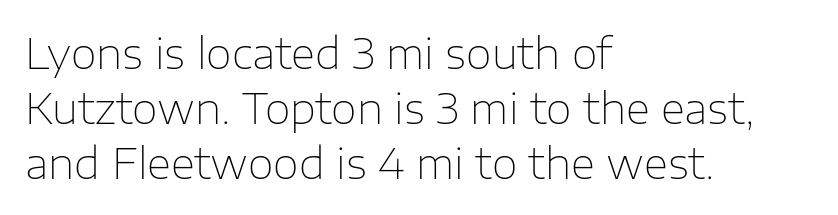
{"serif": "no", "italic": "no", "bold": "no", "weight": "thin", "width": "normal", "stroke_contrast": "low", "x_height": "medium", "monospaced": "no", "underline": "no", "align": "left", "line_spacing": "normal", "line_spacing_ratio": 1.31, "letter_spacing": "normal", "letter_spacing_em": 0.0, "glyph_px": 42}
